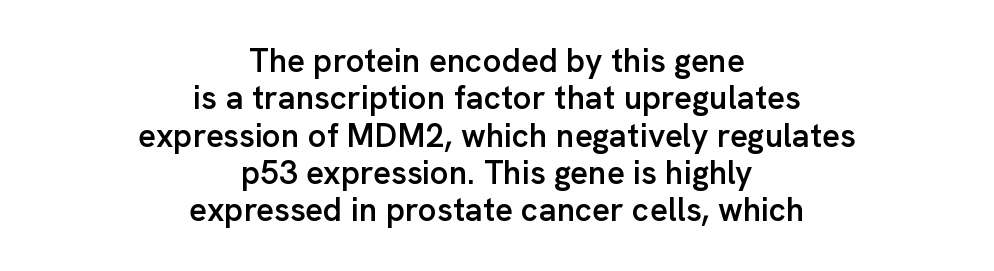
The image shows 33 px semibold sans-serif type, upright; set centered, tight line spacing (1.13x), normal letter spacing, not underlined; low stroke contrast and a medium x-height.
